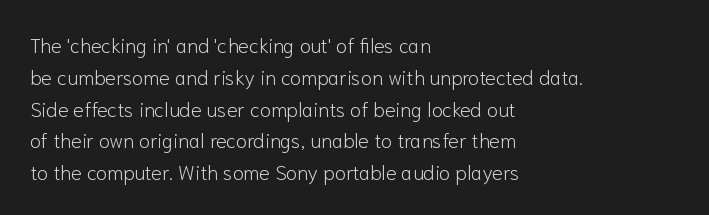
This is not heavy type; no bold has been used. Tracking here is standard; glyphs follow each other at the usual distance. Horizontal bands of white between lines are of average thickness. Underlining? Definitely not there. A student would call this left alignment; a typographer would say flush left, rag right.
